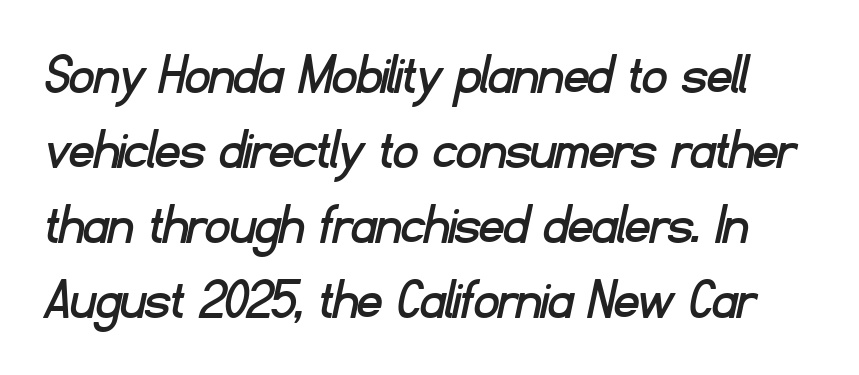
The image shows 60 px sans-serif type; set normal line spacing (1.25x), normal letter spacing, not underlined; low stroke contrast and a small x-height.
